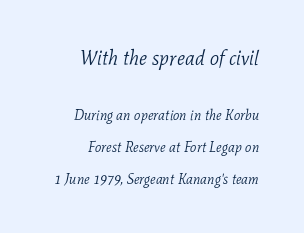
Q: Is the text bold? A: No.
Q: Is the text italic (slanted)? A: Yes, it leans right by about 11 degrees.
Q: Is the text underlined? A: No.
Q: How is the paragraph aligned? A: Right-aligned.
Q: Is the spacing between letters normal or unusually wide? A: Normal.
Q: Is the spacing between lines tight, normal or loose? A: Loose.
Q: Which block of text is set in a larger size, the first (top) or the second (bottom)? A: The first (top) one.
